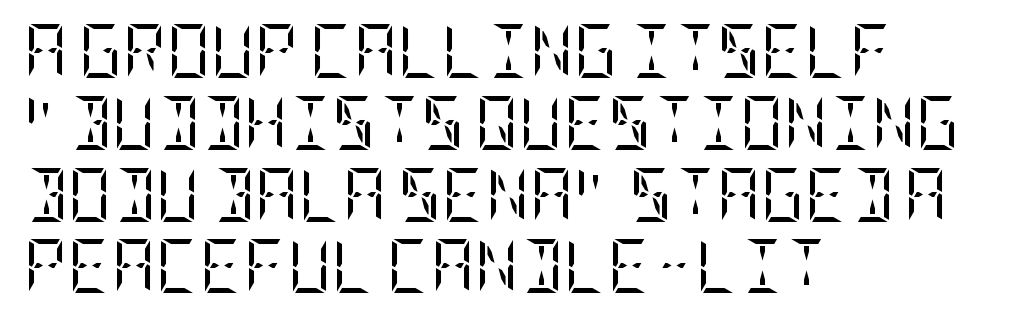
Q: Is the text bold? A: No.
Q: Is the text italic (slanted)? A: No, it is upright.
Q: Is the typeface a serif or a sans-serif typeface? A: Serif.
Q: Is the text underlined? A: No.
Q: How is the paragraph aligned? A: Left-aligned.
Q: Is the spacing between letters normal or unusually wide? A: Normal.
Q: Is the spacing between lines tight, normal or loose? A: Normal.
Q: Width (condensed, normal, or wide)? A: Condensed.
Q: Stroke contrast? A: Low.
Q: x-height? A: Large.
